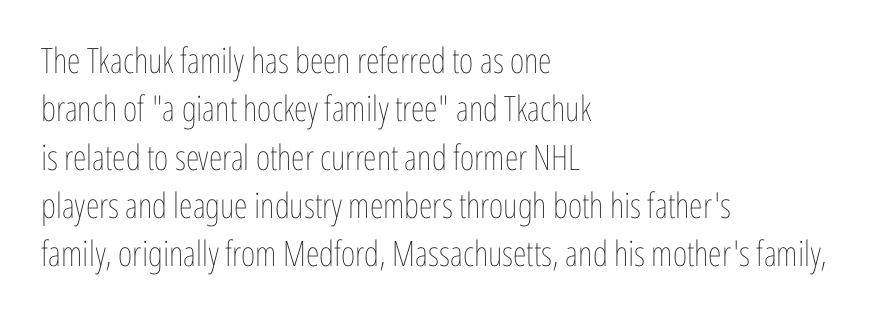
{"italic": "no", "bold": "no", "weight": "thin", "width": "condensed", "stroke_contrast": "low", "x_height": "medium", "monospaced": "no", "underline": "no", "align": "left", "line_spacing": "normal", "line_spacing_ratio": 1.38, "letter_spacing": "normal", "letter_spacing_em": 0.0, "glyph_px": 35}
